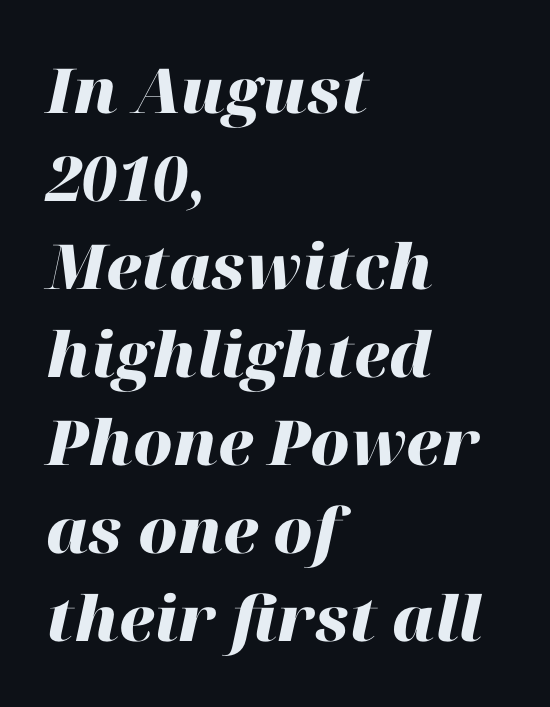
The typesetter chose a ragged-right arrangement here. Would a proofreader flag this as italicized? Yes. You could call the tracking neutral — neither tight nor loose. The glyphs have the mass of a bold cut. The passage shown is not underscored anywhere. The rows are spaced the way most documents space them.
